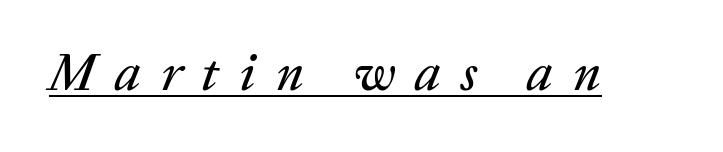
{"italic": "yes", "lean": "right", "slant_degrees": 20, "width": "normal", "stroke_contrast": "low", "x_height": "medium", "monospaced": "no", "underline": "yes", "letter_spacing": "wide", "letter_spacing_em": 0.38, "glyph_px": 53}
